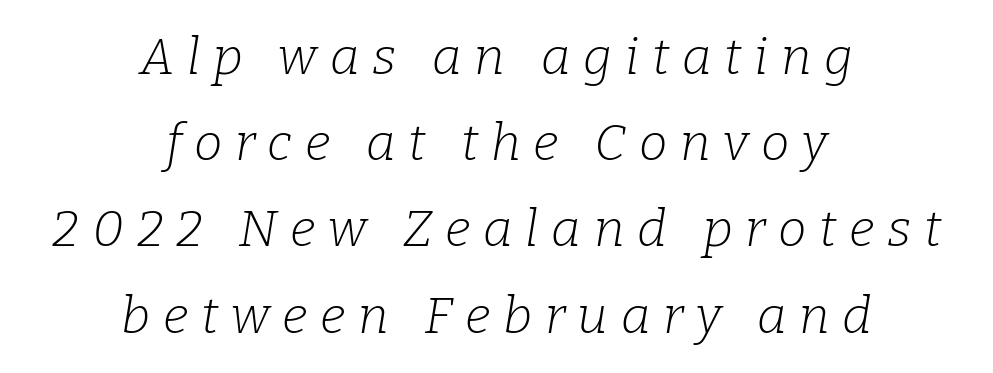
The image shows 51 px light serif type, italic (leaning right); set centered, normal line spacing (1.69x), unusually wide letter spacing (+0.25 em), not underlined; low stroke contrast and a medium x-height.
